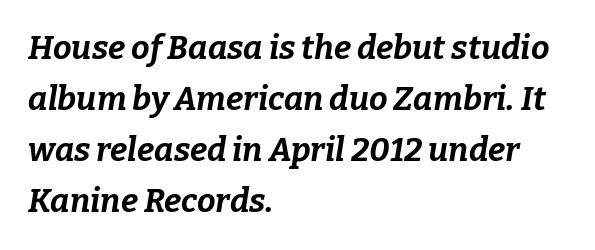
Q: Is the text bold? A: Yes.
Q: Is the text italic (slanted)? A: Yes, it leans right by about 9 degrees.
Q: Is the text underlined? A: No.
Q: How is the paragraph aligned? A: Left-aligned.
Q: Is the spacing between letters normal or unusually wide? A: Normal.
Q: Is the spacing between lines tight, normal or loose? A: Normal.
Q: Width (condensed, normal, or wide)? A: Normal.
Q: Stroke contrast? A: Low.
Q: x-height? A: Medium.
Q: Monospaced? A: No.
